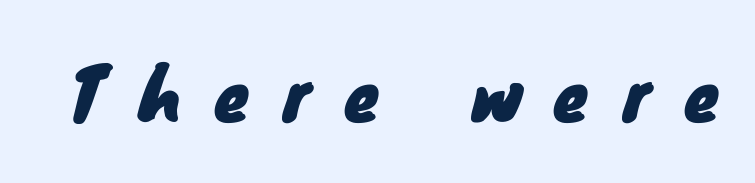
The image shows 71 px sans-serif type; set unusually wide letter spacing (+0.48 em), not underlined; low stroke contrast and a small x-height.
